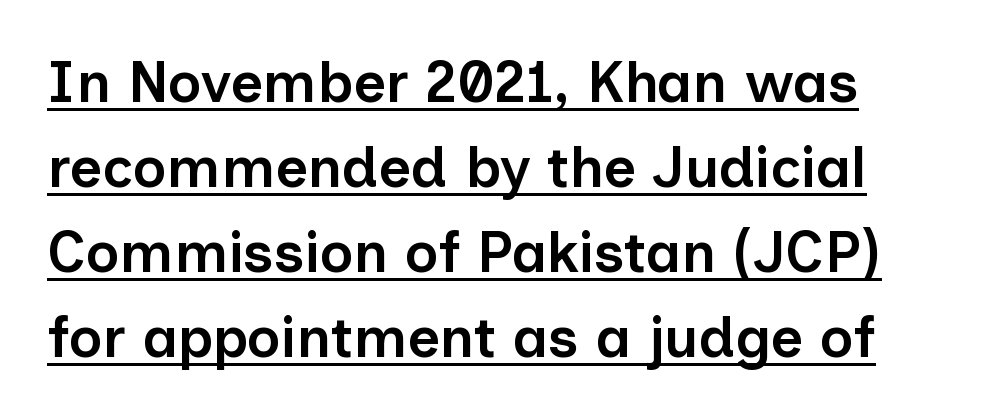
{"serif": "no", "italic": "no", "bold": "semi", "weight": "semibold", "width": "normal", "stroke_contrast": "low", "x_height": "medium", "monospaced": "no", "underline": "yes", "align": "left", "line_spacing": "normal", "line_spacing_ratio": 1.49, "letter_spacing": "normal", "letter_spacing_em": 0.0, "glyph_px": 57}
